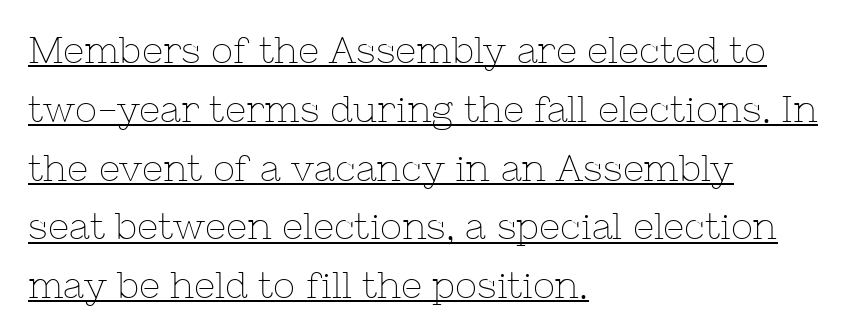
Letterform terminals end in serifs throughout the passage. Tall strokes in this sample are plumb rather than angled. Stems and bowls with no extra thickness — not bold. In terms of leading, this rendering sits right in the middle.
